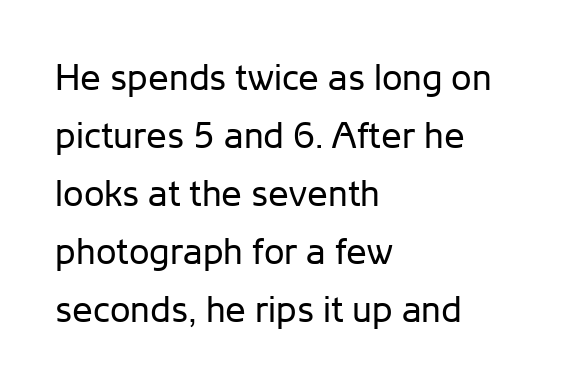
Default kerning and tracking; the words read as compact shapes. The passage shown is not bold in any degree. Is this a fixed-width face? No — the glyphs have proportional, varying widths. The baseline area is clear. A roman cut, with each character standing at attention. The space between consecutive lines is moderate.
